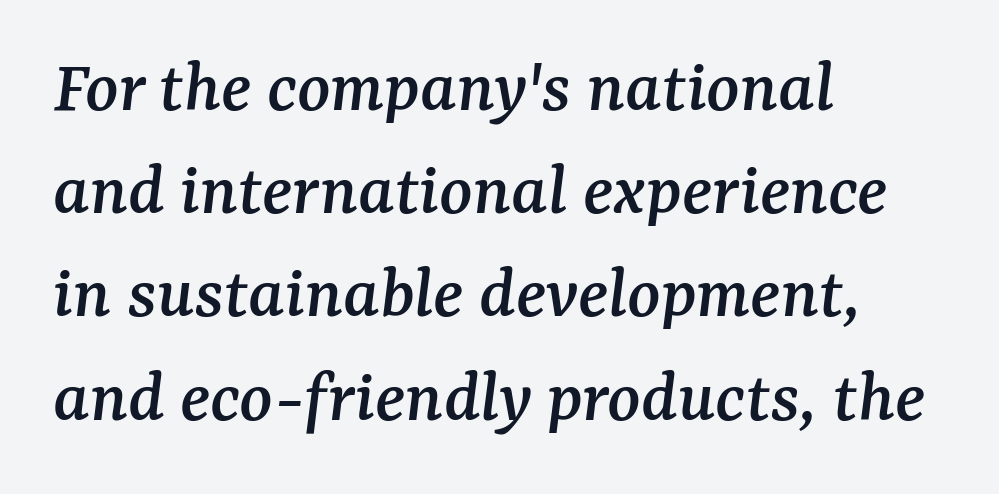
The rendering anchors every line to the left-hand side. This sample uses a serif face. Regular leading. A typesetter would call this zero additional tracking.
